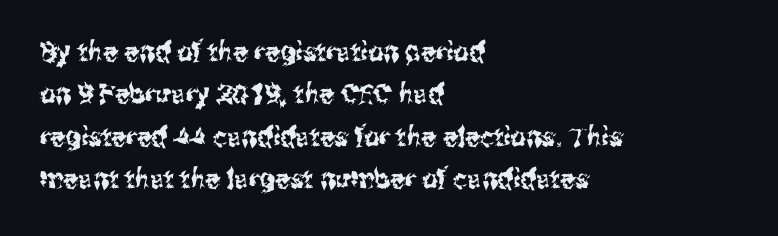
Successive baselines arrive at the customary interval. Tall strokes in this sample are plumb rather than angled. Where is the straight margin? On the left. Lines of text with bare space underneath. Each word holds together tightly as a unit, with standard inter-letter gaps.
